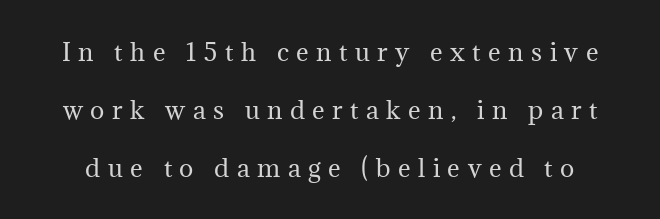
Q: Is the text bold? A: No.
Q: Is the text italic (slanted)? A: No, it is upright.
Q: Is the text underlined? A: No.
Q: Is the spacing between letters normal or unusually wide? A: Unusually wide.
Q: Is the spacing between lines tight, normal or loose? A: Loose.
